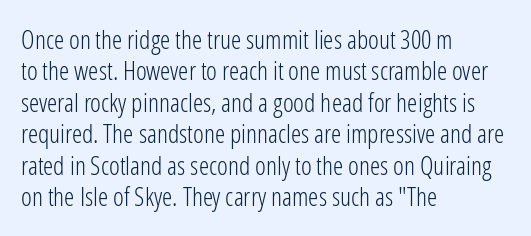
What stands out about the letter spacing? Nothing — it is the standard amount. The rendering anchors every line to the left-hand side. A light-to-regular cut is what we see here. Ordinary non-slanted type is in use.
